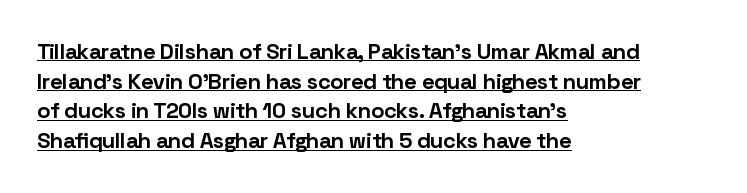
{"italic": "no", "bold": "yes", "underline": "yes", "align": "left", "line_spacing": "normal", "line_spacing_ratio": 1.35, "letter_spacing": "normal", "letter_spacing_em": 0.0, "glyph_px": 22}
